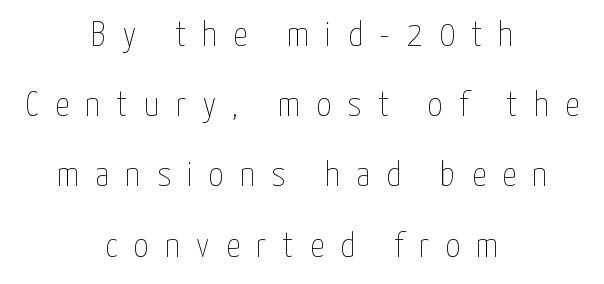
{"italic": "no", "bold": "no", "weight": "thin", "width": "condensed", "stroke_contrast": "low", "x_height": "medium", "monospaced": "no", "underline": "no", "align": "center", "line_spacing": "loose", "line_spacing_ratio": 1.95, "letter_spacing": "wide", "letter_spacing_em": 0.45, "glyph_px": 36}
